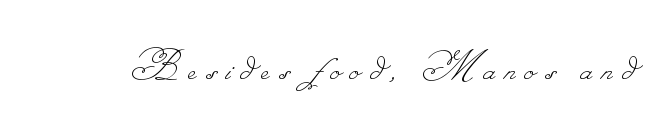
{"bold": "no", "weight": "thin", "width": "normal", "stroke_contrast": "low", "monospaced": "no", "underline": "no", "letter_spacing": "wide", "letter_spacing_em": 0.22, "glyph_px": 45}
